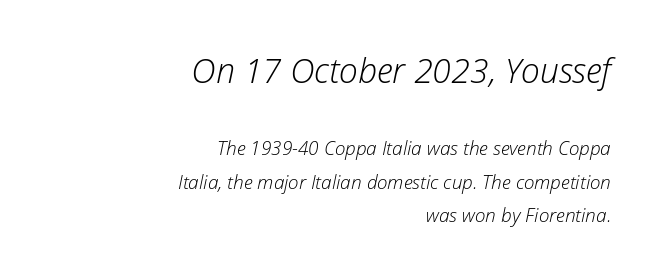
{"italic": "yes", "lean": "right", "slant_degrees": 12, "bold": "no", "weight": "light", "width": "normal", "stroke_contrast": "low", "x_height": "medium", "monospaced": "no", "underline": "no", "align": "right", "line_spacing_ratio": 1.78, "letter_spacing": "normal", "letter_spacing_em": 0.0, "larger_block": "first", "size_ratio": 1.79, "glyph_px": 34}
